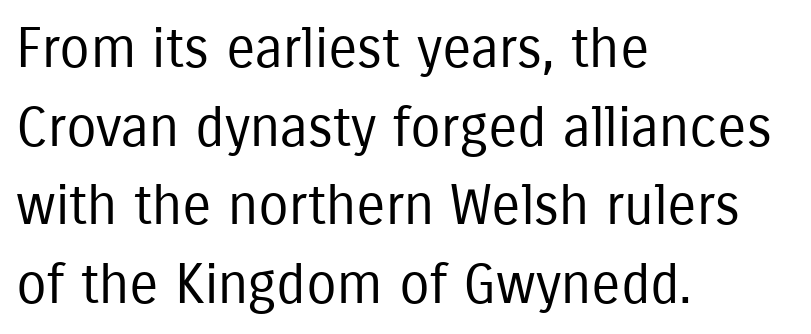
Leading matches the norm, producing a regular column. A student would call this left alignment; a typographer would say flush left, rag right. Heaviness? Minimal to ordinary, like unemphasized prose. The typography opts for an upright posture over an oblique one. Descenders are the only things crossing below the line. Letterform terminals end flat and unadorned throughout the passage.
